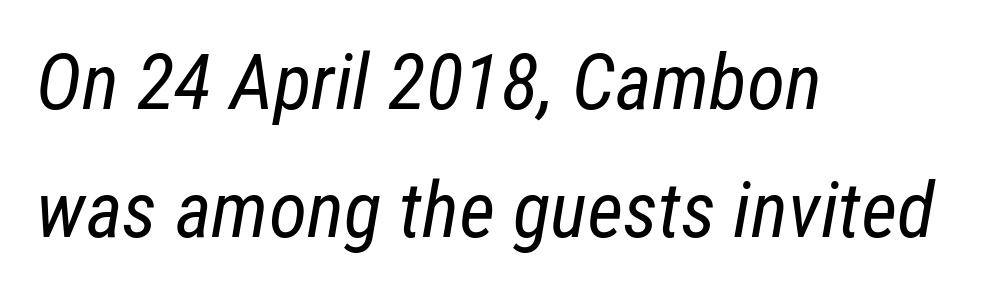
Q: Is the text bold? A: No.
Q: Is the text italic (slanted)? A: Yes, it leans right by about 12 degrees.
Q: Is the text underlined? A: No.
Q: How is the paragraph aligned? A: Left-aligned.
Q: Is the spacing between letters normal or unusually wide? A: Normal.
Q: Is the spacing between lines tight, normal or loose? A: Normal.
Q: Width (condensed, normal, or wide)? A: Condensed.
Q: Stroke contrast? A: Low.
Q: x-height? A: Medium.
Q: Monospaced? A: No.
